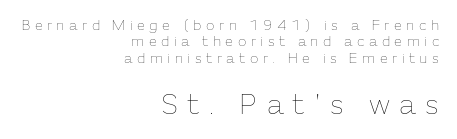
The image shows 28 px thin type, upright; set right-aligned, line spacing 1.17x, unusually wide letter spacing (+0.32 em), not underlined; the second (bottom) block is 2.0x larger; low stroke contrast and a medium x-height.
